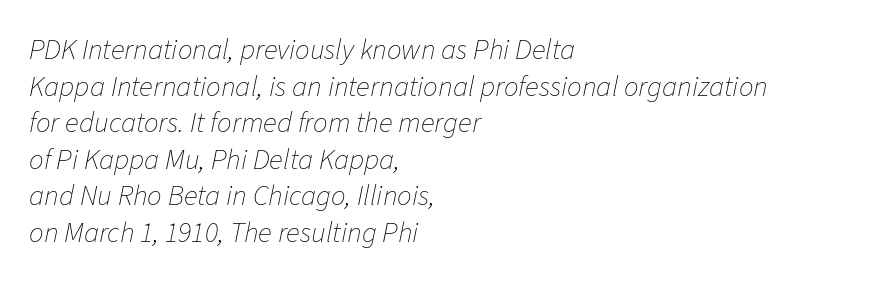
A light-to-regular cut is what we see here. There's an unmistakable incline to the writing here. The letters advance in unequal steps, a hallmark of proportional type. The space beneath each line is pristine and unruled.
